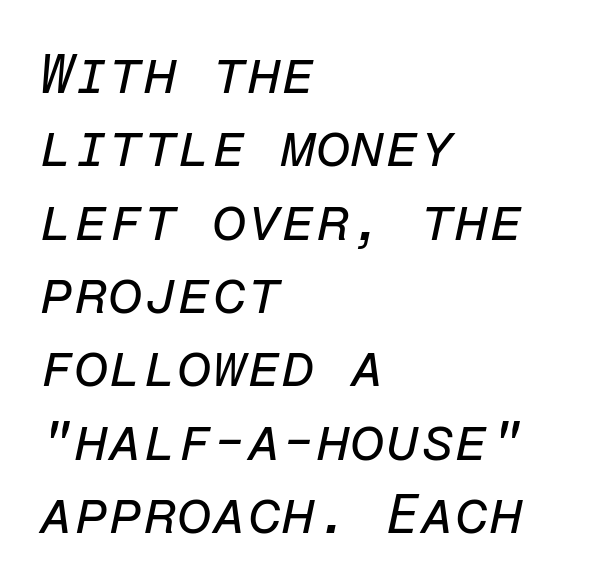
{"italic": "yes", "lean": "right", "slant_degrees": 12, "bold": "no", "weight": "regular", "width": "normal", "stroke_contrast": "low", "x_height": "medium", "monospaced": "yes", "underline": "no", "align": "left", "line_spacing": "normal", "line_spacing_ratio": 1.31, "letter_spacing": "normal", "letter_spacing_em": 0.0, "glyph_px": 56}
